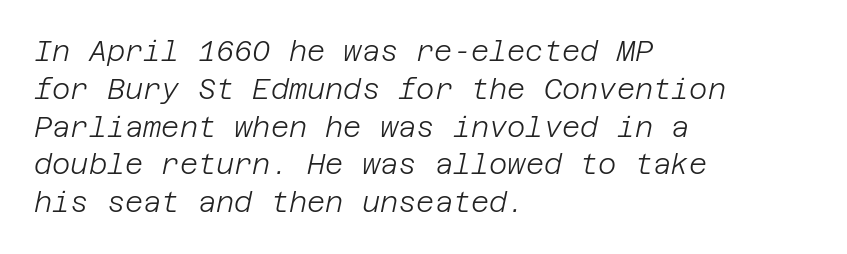
{"italic": "yes", "lean": "right", "slant_degrees": 12, "bold": "no", "weight": "light", "width": "normal", "stroke_contrast": "low", "x_height": "large", "underline": "no", "align": "left", "line_spacing": "normal", "line_spacing_ratio": 1.35, "letter_spacing": "normal", "letter_spacing_em": 0.0, "glyph_px": 28}
